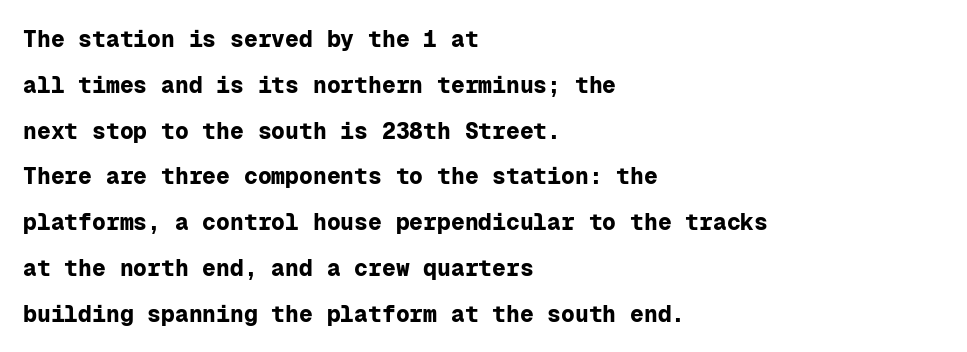
Q: Is the text bold? A: Yes.
Q: Is the text italic (slanted)? A: No, it is upright.
Q: Is the text underlined? A: No.
Q: How is the paragraph aligned? A: Left-aligned.
Q: Is the spacing between letters normal or unusually wide? A: Normal.
Q: Is the spacing between lines tight, normal or loose? A: Loose.
